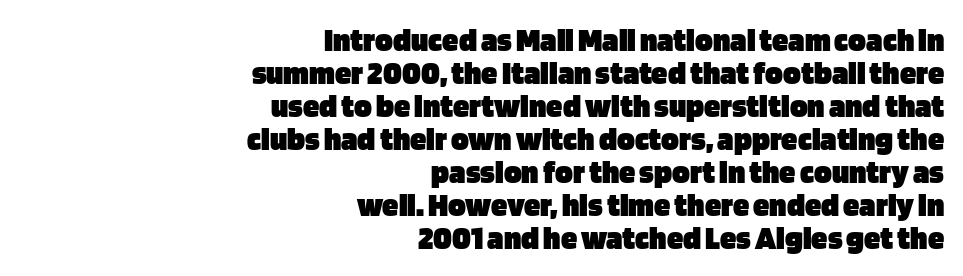
This sample trades vertical openness for compactness between lines. Italic: no, the glyphs are upright roman. Casual observation: everything's shoved over to the right. Do the characters align in a grid? No, the font is proportional. The glyphs are unaccompanied by any horizontal stroke below them.
